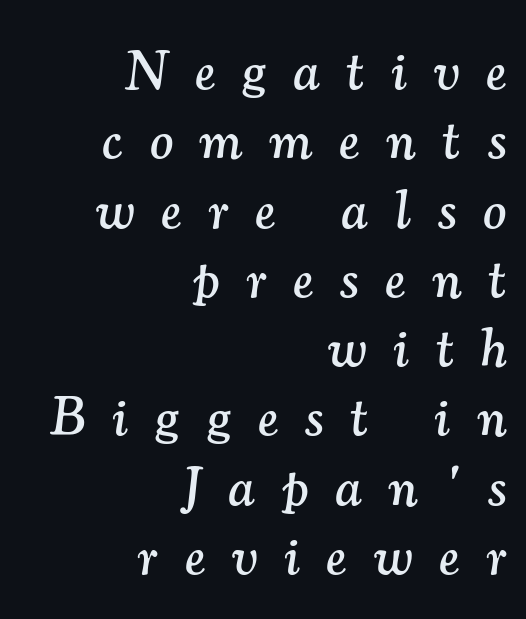
The image shows 55 px serif type, italic (leaning right); set right-aligned, normal line spacing (1.26x), unusually wide letter spacing (+0.49 em), not underlined; medium stroke contrast and a small x-height.
